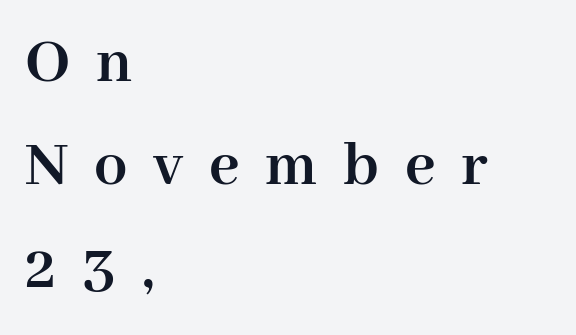
No word sits above an underline. Spacing between characters has been opened up far beyond the box default. The glyphs in this specimen are seriffed. If you drew a ruler down the left edge, every line would touch it. Posture: vertical.
